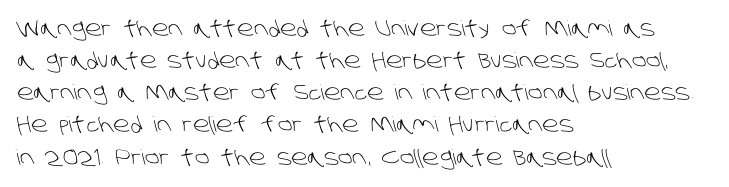
Q: Is the text bold? A: No.
Q: Is the text underlined? A: No.
Q: How is the paragraph aligned? A: Left-aligned.
Q: Is the spacing between letters normal or unusually wide? A: Normal.
Q: Is the spacing between lines tight, normal or loose? A: Normal.
